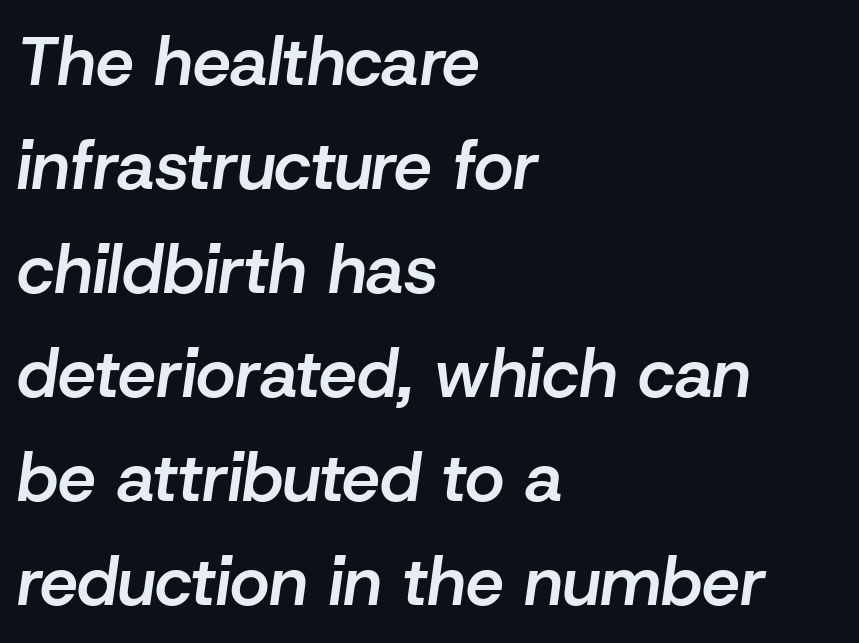
The image shows 68 px semibold type, italic (leaning right); set left-aligned, normal line spacing (1.53x), normal letter spacing, not underlined; low stroke contrast and a medium x-height.
